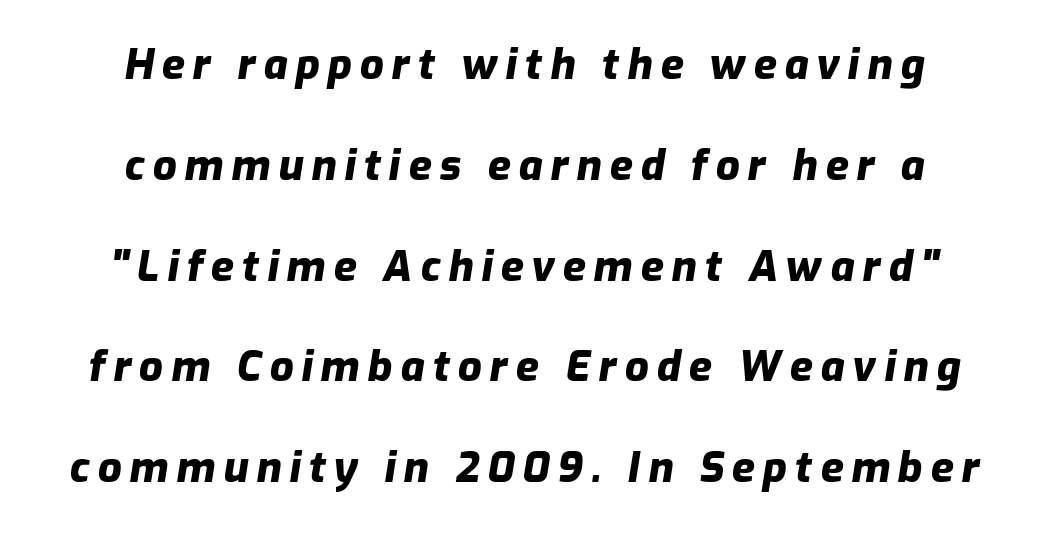
{"italic": "yes", "lean": "right", "slant_degrees": 9, "bold": "yes", "weight": "heavy", "width": "normal", "stroke_contrast": "low", "x_height": "medium", "monospaced": "no", "underline": "no", "align": "center", "line_spacing": "loose", "line_spacing_ratio": 2.4, "glyph_px": 42}
